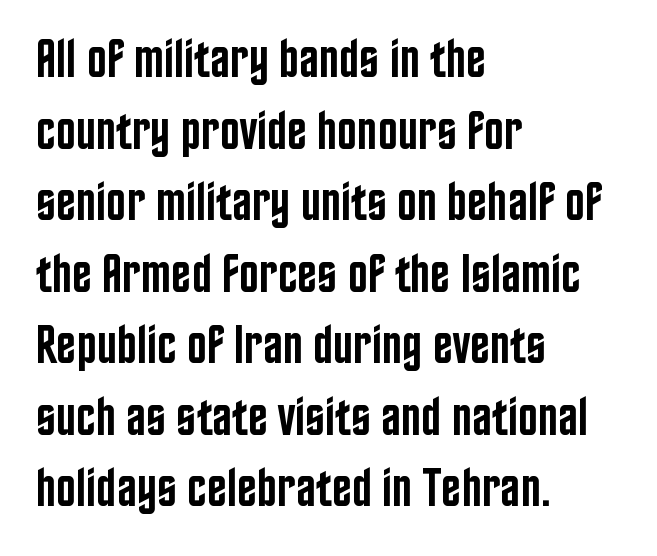
{"serif": "no", "italic": "no", "bold": "semi", "weight": "semibold", "width": "condensed", "stroke_contrast": "low", "x_height": "large", "monospaced": "no", "underline": "no", "align": "left", "line_spacing": "normal", "line_spacing_ratio": 1.35, "letter_spacing": "normal", "letter_spacing_em": 0.0, "glyph_px": 53}
